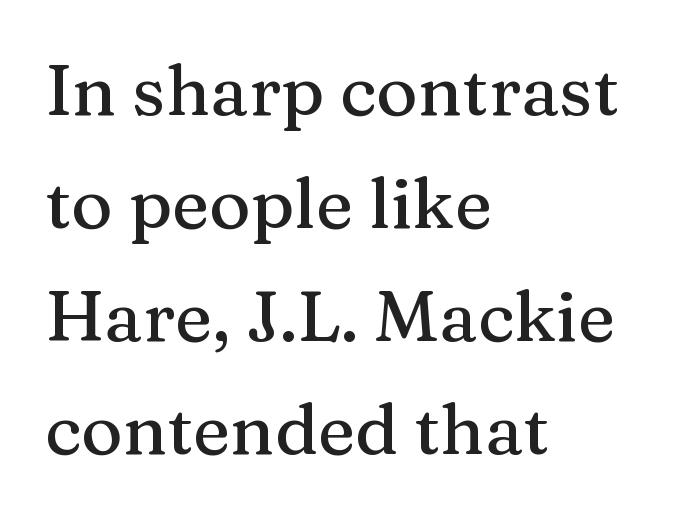
{"serif": "yes", "italic": "no", "width": "normal", "stroke_contrast": "medium", "x_height": "medium", "monospaced": "no", "underline": "no", "align": "left", "line_spacing": "normal", "line_spacing_ratio": 1.59, "letter_spacing": "normal", "letter_spacing_em": 0.0, "glyph_px": 71}
